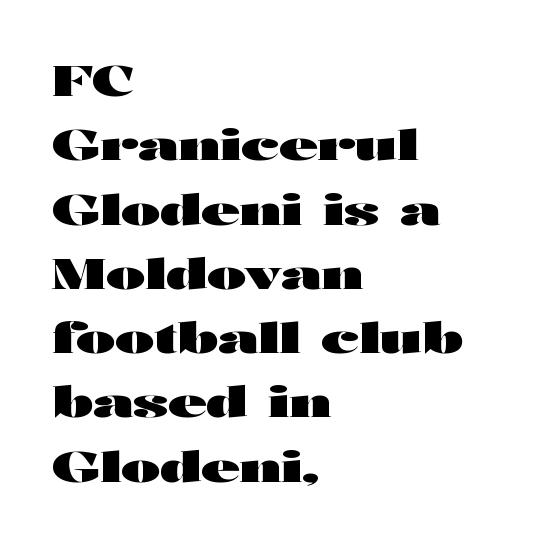
This sample has the flowing, uneven cadence of proportional lettering. A typesetter would call this zero additional tracking. Letters rest on an invisible, unmarked baseline. The passage shown stacks its lines at a standard gap. Which margin do the lines hug? The left one — the right edge is uneven.
